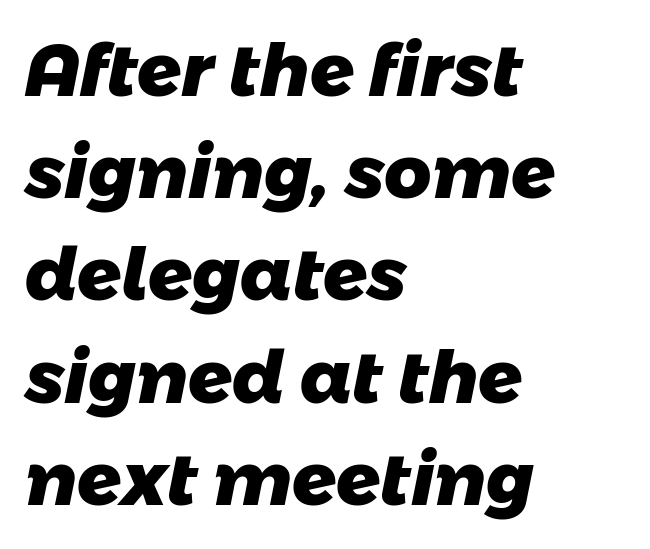
The image shows 73 px heavy sans-serif type; set left-aligned, normal line spacing (1.4x), normal letter spacing, not underlined; low stroke contrast and a medium x-height.
